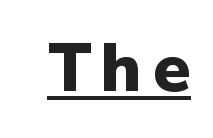
Looks like regular typesetting: each glyph gets only the width it needs. Every character sits straight up, as roman type does. Caption: lettering with a line underneath. Serifs: no, the terminals of the letterforms are clean.
